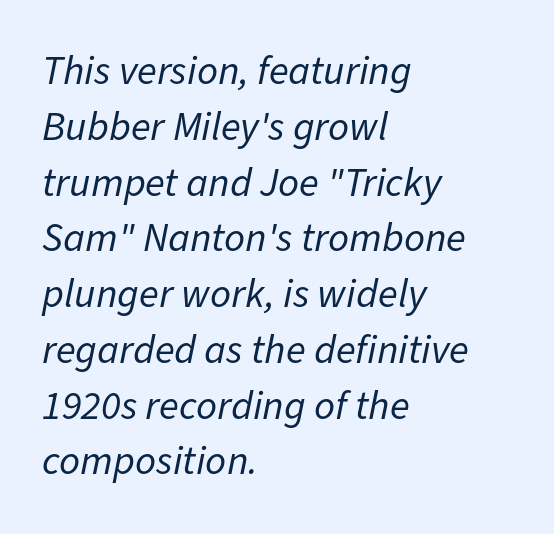
The image shows 41 px regular-weight type, italic (leaning right); set left-aligned, normal line spacing (1.36x), normal letter spacing, not underlined; low stroke contrast and a medium x-height.
